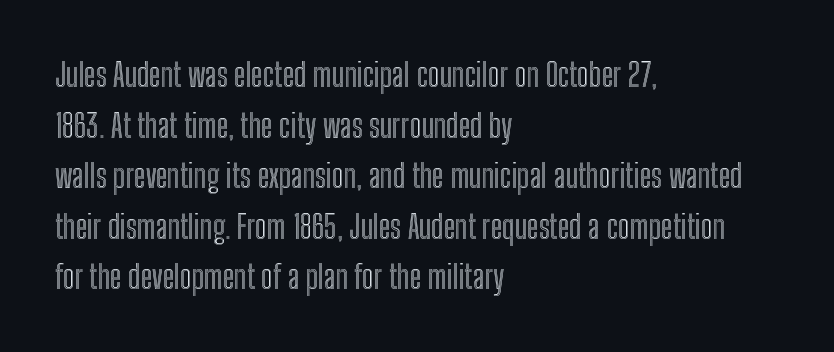
Q: Is the text italic (slanted)? A: No, it is upright.
Q: Is the text underlined? A: No.
Q: How is the paragraph aligned? A: Left-aligned.
Q: Is the spacing between letters normal or unusually wide? A: Normal.
Q: Is the spacing between lines tight, normal or loose? A: Normal.
Q: Width (condensed, normal, or wide)? A: Condensed.
Q: x-height? A: Medium.
Q: Monospaced? A: No.
